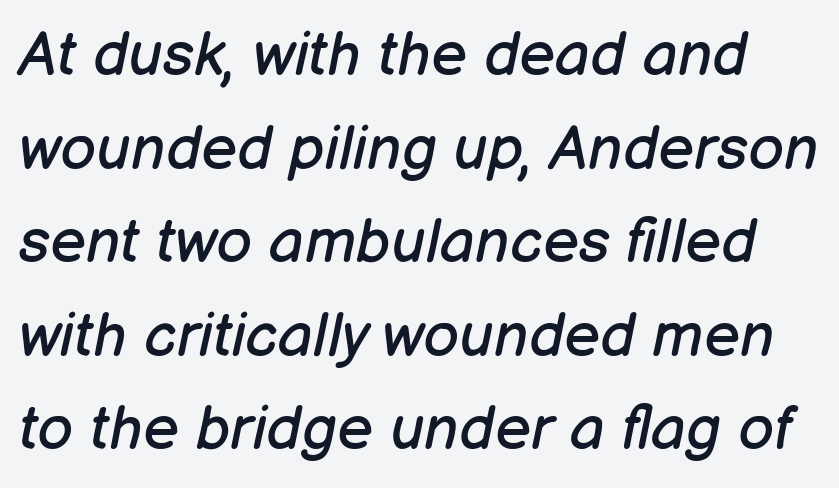
The image shows 62 px regular-weight type, italic (leaning right); set normal line spacing (1.51x), normal letter spacing, not underlined; low stroke contrast and a medium x-height.
